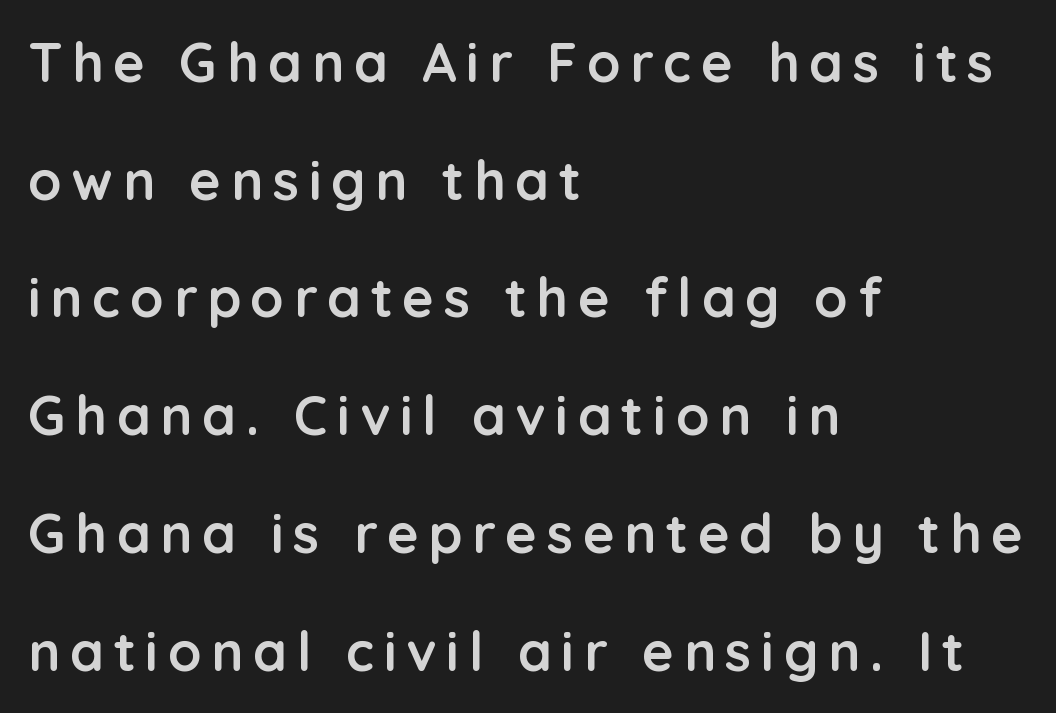
Summary of vertical rhythm: relaxed, with wide interline spacing. Nothing sits at the stroke ends, so this counts as sans-serif. Notice how thick the strokes are: this is what a full bold looks like. This sample has the flowing, uneven cadence of proportional lettering.
